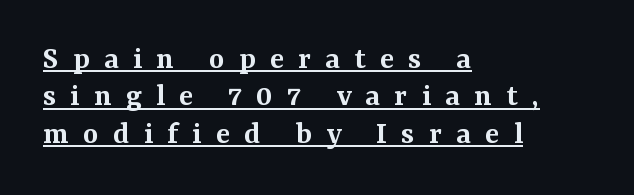
{"serif": "yes", "italic": "no", "bold": "semi", "weight": "semibold", "width": "normal", "stroke_contrast": "medium", "x_height": "medium", "monospaced": "no", "underline": "yes", "align": "left", "line_spacing": "tight", "line_spacing_ratio": 1.13, "letter_spacing": "wide", "letter_spacing_em": 0.43, "glyph_px": 33}
